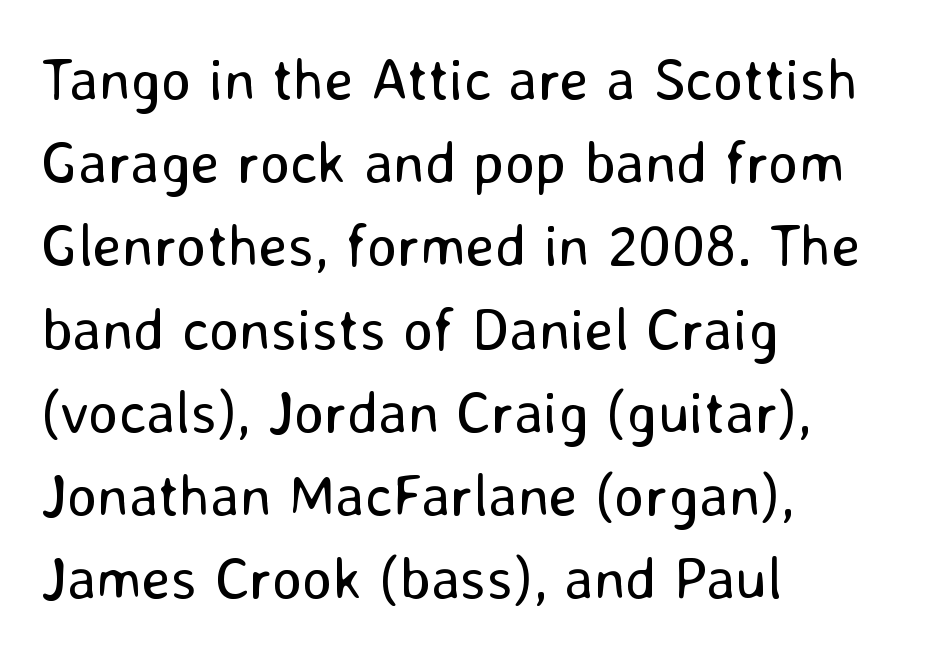
Q: Is the text bold? A: No.
Q: Is the text italic (slanted)? A: No, it is upright.
Q: Is the typeface a serif or a sans-serif typeface? A: Sans-serif.
Q: Is the text underlined? A: No.
Q: How is the paragraph aligned? A: Left-aligned.
Q: Is the spacing between letters normal or unusually wide? A: Normal.
Q: Is the spacing between lines tight, normal or loose? A: Normal.
Q: Width (condensed, normal, or wide)? A: Normal.
Q: Stroke contrast? A: Low.
Q: x-height? A: Medium.
Q: Monospaced? A: No.
